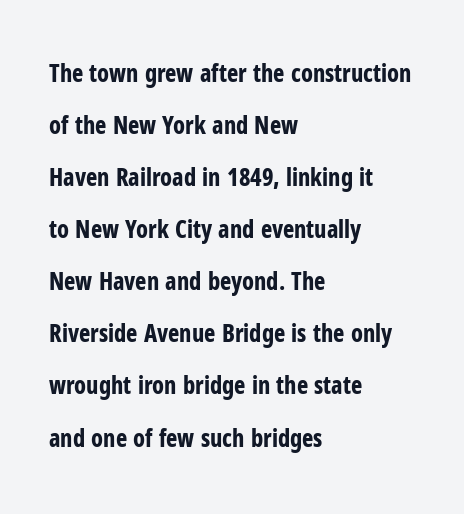
Q: Is the text bold? A: Yes.
Q: Is the text italic (slanted)? A: No, it is upright.
Q: Is the text underlined? A: No.
Q: How is the paragraph aligned? A: Left-aligned.
Q: Is the spacing between letters normal or unusually wide? A: Normal.
Q: Is the spacing between lines tight, normal or loose? A: Loose.
